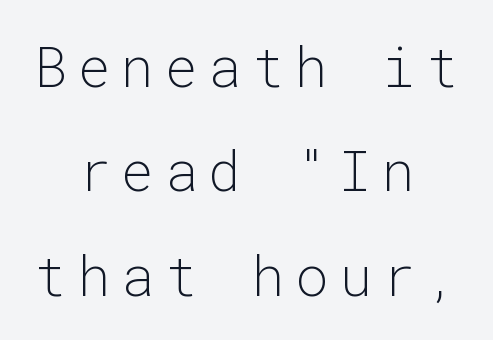
Q: Is the text bold? A: No.
Q: Is the text italic (slanted)? A: No, it is upright.
Q: Is the typeface a serif or a sans-serif typeface? A: Sans-serif.
Q: Is the text underlined? A: No.
Q: How is the paragraph aligned? A: Centered.
Q: Is the spacing between lines tight, normal or loose? A: Loose.
Q: Width (condensed, normal, or wide)? A: Normal.
Q: Stroke contrast? A: Low.
Q: x-height? A: Medium.
Q: Monospaced? A: Yes.
